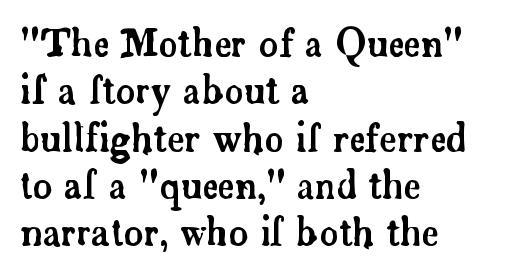
Every row of glyphs begins at an identical x-position on the left. If you measured baseline to baseline, you'd find a middling distance. Vertical strokes here are truly vertical. Between one letter and the next there's only the usual sliver of space. Note: serifs present on the glyphs. Proportional: the letters do not fall into vertical columns.
